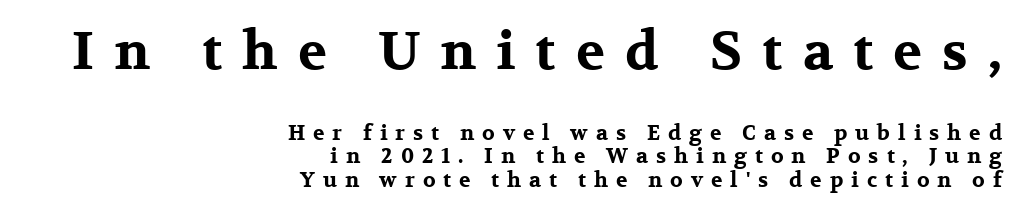
{"serif": "yes", "italic": "no", "bold": "yes", "weight": "bold", "width": "wide", "stroke_contrast": "medium", "x_height": "medium", "monospaced": "no", "underline": "no", "align": "right", "line_spacing": "tight", "line_spacing_ratio": 1.12, "letter_spacing": "wide", "letter_spacing_em": 0.38, "larger_block": "first", "size_ratio": 2.52, "glyph_px": 53}
